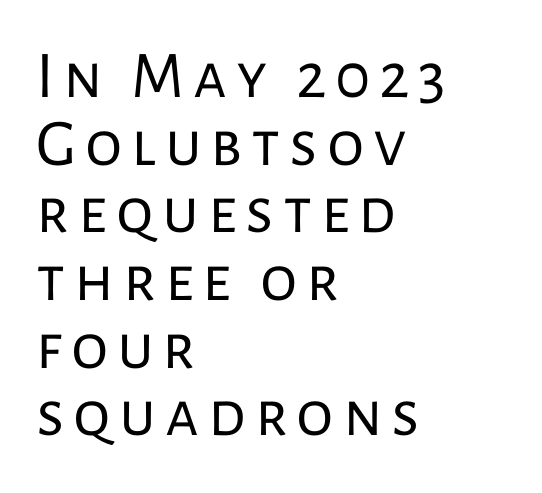
Q: Is the text bold? A: No.
Q: Is the text italic (slanted)? A: No, it is upright.
Q: Is the typeface a serif or a sans-serif typeface? A: Sans-serif.
Q: Is the text underlined? A: No.
Q: How is the paragraph aligned? A: Left-aligned.
Q: Is the spacing between lines tight, normal or loose? A: Tight.
Q: Width (condensed, normal, or wide)? A: Normal.
Q: Stroke contrast? A: Low.
Q: x-height? A: Medium.
Q: Monospaced? A: No.
